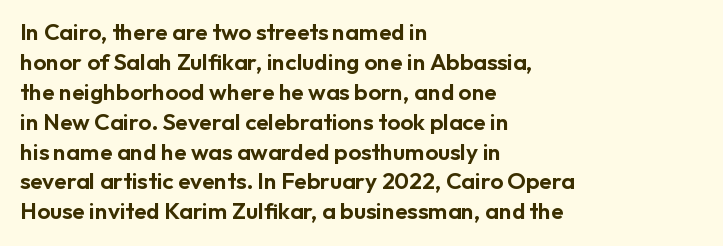
The rendering keeps characters at their native spacing. The string is rendered with underlining switched off. It's the straight-up-and-down kind of type. The paragraph has a hard left edge and a soft right edge. One glance says typical: line gaps are just what's usual.
